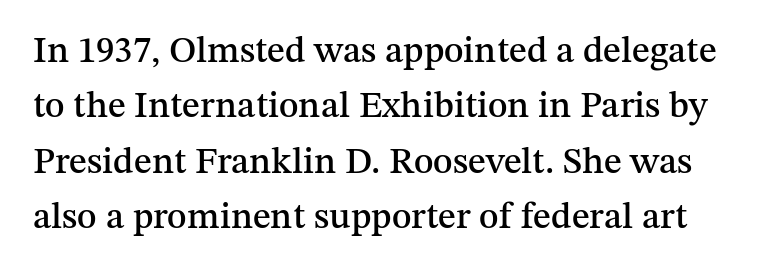
The image shows 37 px serif type, upright; set normal line spacing (1.5x), normal letter spacing, not underlined; medium stroke contrast and a medium x-height.
